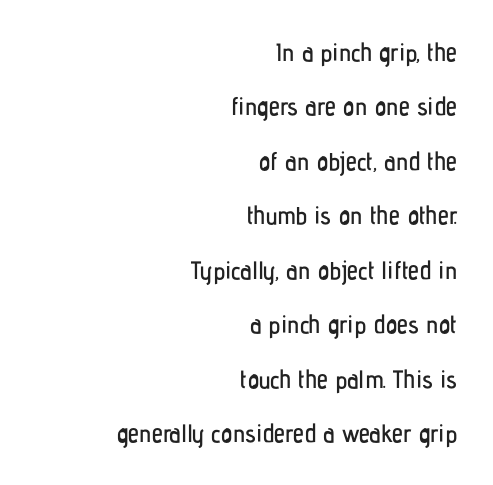
{"italic": "no", "underline": "no", "align": "right", "line_spacing": "loose", "line_spacing_ratio": 2.18, "letter_spacing": "normal", "letter_spacing_em": 0.0, "glyph_px": 25}
